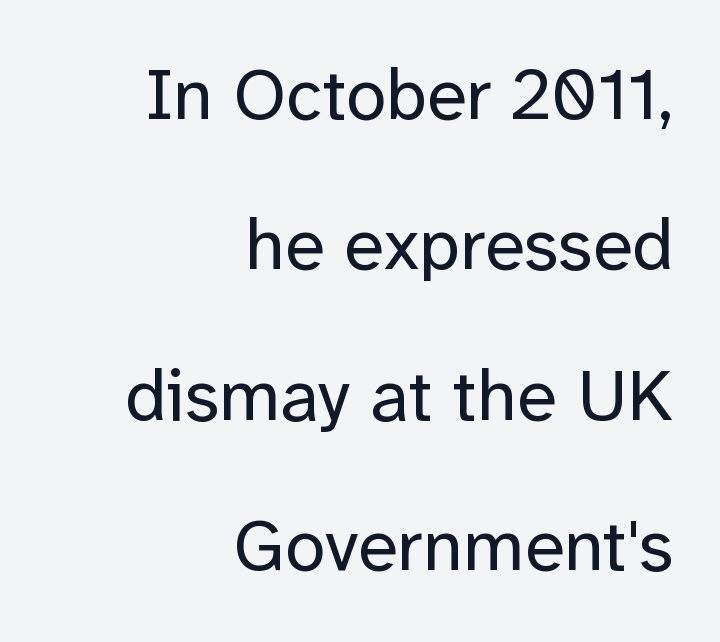
The compositor pushed each line to the right boundary. Each letter's strokes conclude bluntly, with no projecting serifs. Do the letters lean? They stand straight. The rendering keeps characters at their native spacing.
